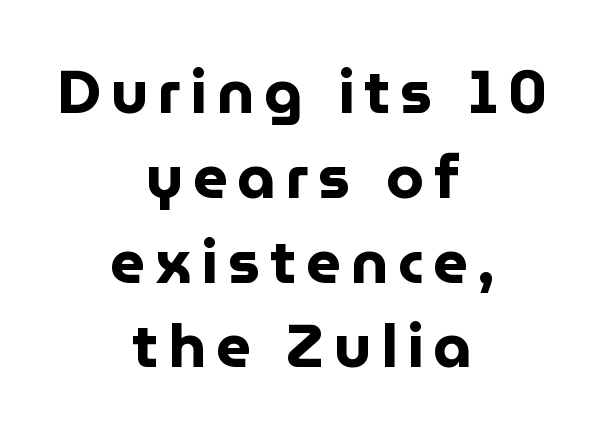
Each row of text sits above clean, open space. Line spacing here is normal. Notice how the passage keeps no hard edge, just a central spine. Is this a sans? Yes — the strokes have no serifs.
